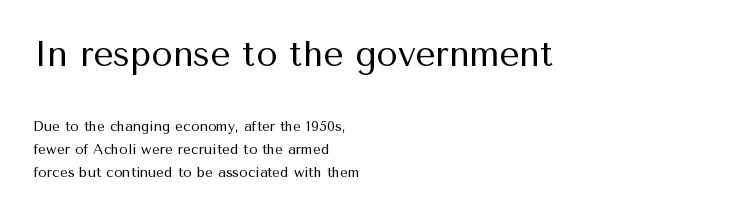
Caption: face not bold, strokes unweighted. Clear beneath every line of the passage. Which chunk is bigger? The first one — the top block dwarfs the bottom. Left-aligned paragraph, ragged on the right. Does the leading feel generous? No, just average.
